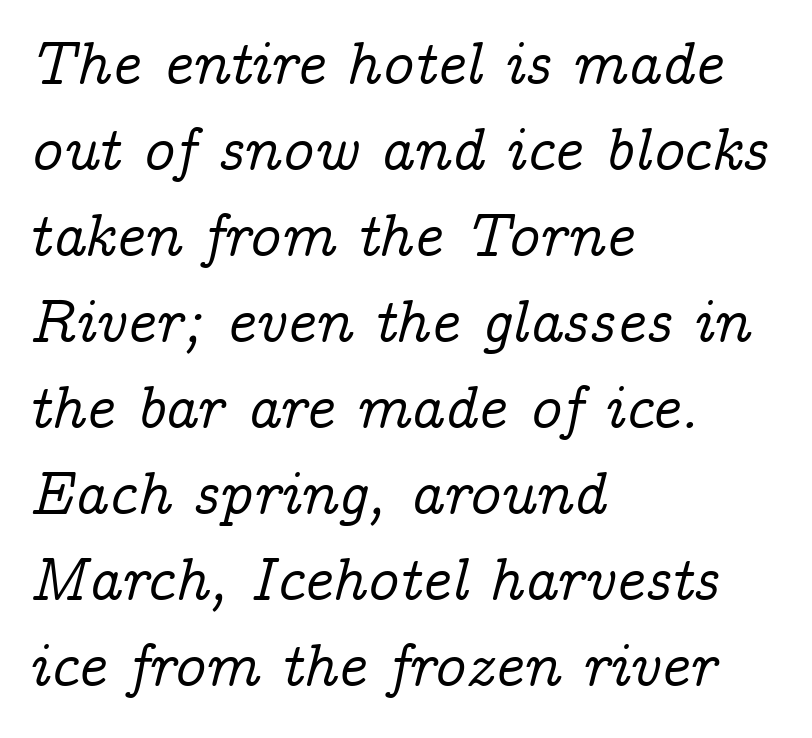
{"serif": "yes", "italic": "yes", "lean": "right", "slant_degrees": 14, "width": "normal", "stroke_contrast": "low", "x_height": "medium", "monospaced": "no", "underline": "no", "align": "left", "line_spacing": "normal", "line_spacing_ratio": 1.41, "letter_spacing": "normal", "letter_spacing_em": 0.0, "glyph_px": 61}
